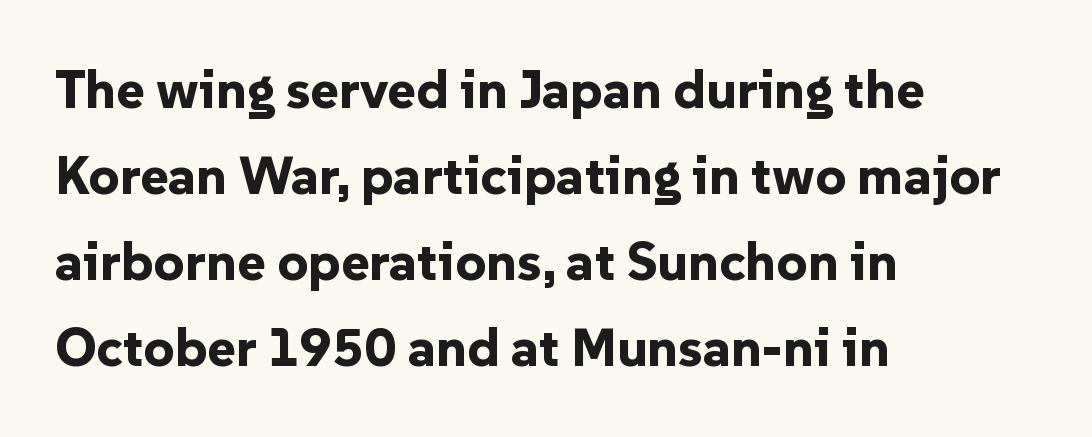
Q: Is the text bold? A: Yes.
Q: Is the text italic (slanted)? A: No, it is upright.
Q: Is the typeface a serif or a sans-serif typeface? A: Sans-serif.
Q: Is the text underlined? A: No.
Q: How is the paragraph aligned? A: Left-aligned.
Q: Is the spacing between letters normal or unusually wide? A: Normal.
Q: Is the spacing between lines tight, normal or loose? A: Normal.
Q: Width (condensed, normal, or wide)? A: Normal.
Q: Stroke contrast? A: Low.
Q: x-height? A: Medium.
Q: Monospaced? A: No.
